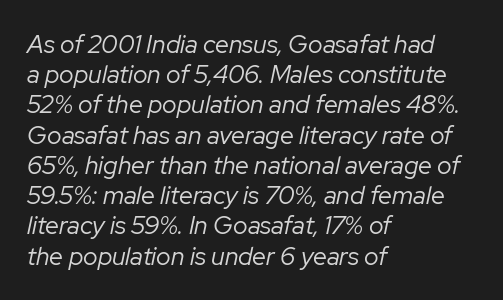
The image shows 25 px text type, italic (leaning right); set left-aligned, line spacing 1.21x, normal letter spacing, not underlined.
